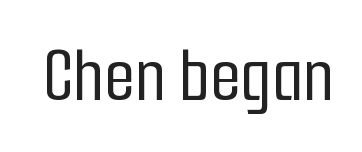
{"serif": "no", "italic": "no", "width": "condensed", "stroke_contrast": "low", "x_height": "medium", "monospaced": "no", "underline": "no", "letter_spacing": "normal", "letter_spacing_em": 0.0, "glyph_px": 79}
